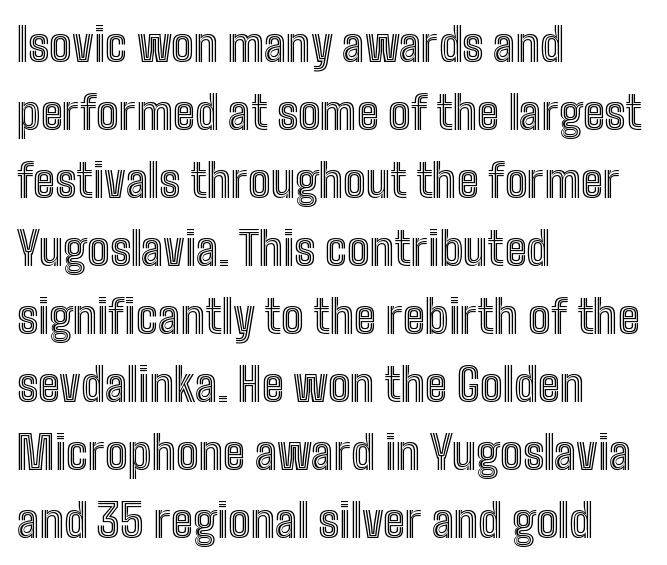
Q: Is the text italic (slanted)? A: No, it is upright.
Q: Is the text underlined? A: No.
Q: How is the paragraph aligned? A: Left-aligned.
Q: Is the spacing between letters normal or unusually wide? A: Normal.
Q: Is the spacing between lines tight, normal or loose? A: Normal.
Q: Width (condensed, normal, or wide)? A: Condensed.
Q: x-height? A: Medium.
Q: Monospaced? A: No.
